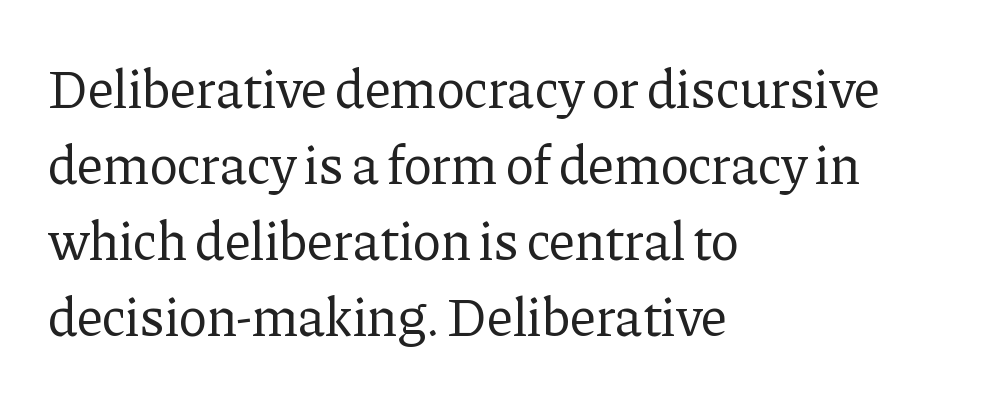
{"serif": "yes", "italic": "no", "bold": "no", "weight": "regular", "width": "normal", "stroke_contrast": "low", "x_height": "medium", "monospaced": "no", "underline": "no", "align": "left", "line_spacing": "normal", "line_spacing_ratio": 1.41, "letter_spacing": "normal", "letter_spacing_em": 0.0, "glyph_px": 54}
